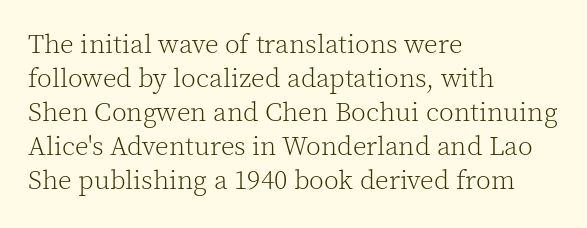
Vertically, the passage feels balanced, rows spaced as you'd expect. The strip under each line holds only bare page. Weight: in the light-to-regular range. Glyph-to-glyph distance matches everyday printed text.
